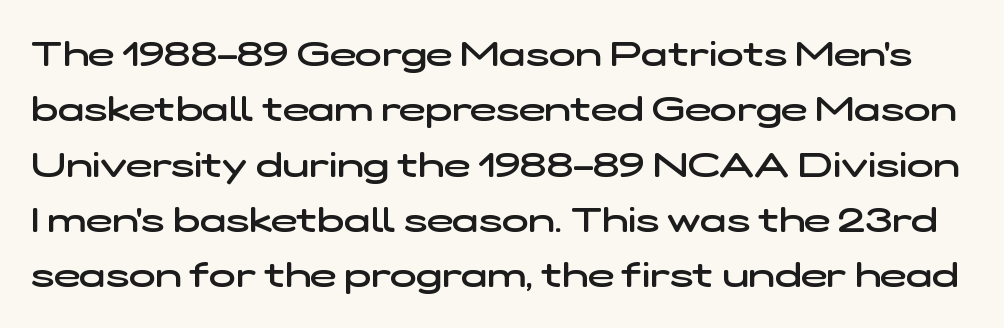
The image shows 35 px semibold, wide sans-serif type; set normal line spacing (1.58x), normal letter spacing, not underlined; low stroke contrast and a medium x-height.
